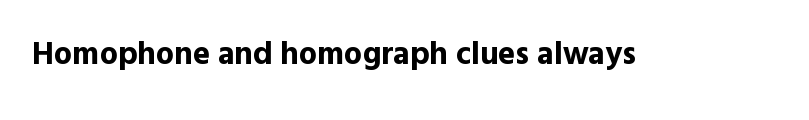
{"serif": "no", "italic": "no", "bold": "yes", "weight": "bold", "width": "normal", "x_height": "medium", "monospaced": "no", "underline": "no", "letter_spacing": "normal", "letter_spacing_em": 0.0, "glyph_px": 32}
